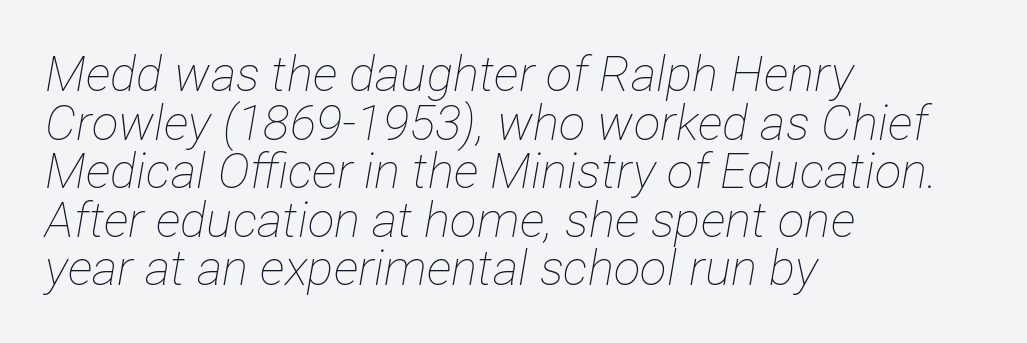
The image shows 49 px thin, condensed type, italic (leaning right); set left-aligned, tight line spacing (0.99x), normal letter spacing, not underlined; low stroke contrast and a medium x-height.
